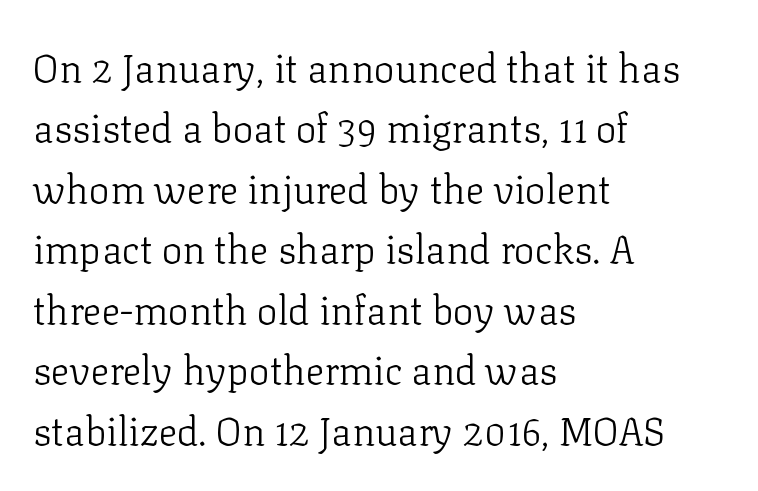
The specimen omits any rule beneath the text block's lines. Tracking here is standard; glyphs follow each other at the usual distance. Spacing verdict: proportional, widths tailored to each character. A roman cut, with each character standing at attention.
